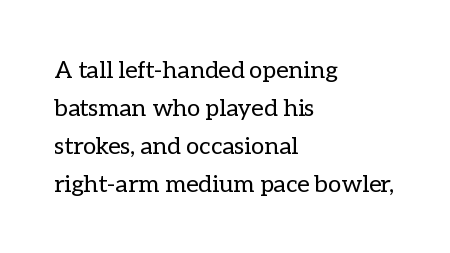
The image shows 24 px text type, upright; set left-aligned, normal line spacing (1.59x), normal letter spacing, not underlined.
